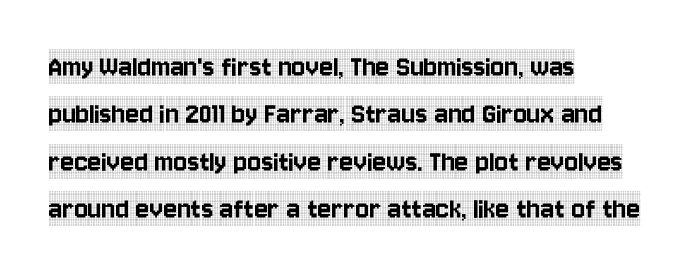
{"serif": "yes", "italic": "no", "width": "condensed", "x_height": "large", "monospaced": "no", "underline": "no", "align": "left", "line_spacing": "normal", "line_spacing_ratio": 1.48, "letter_spacing": "normal", "letter_spacing_em": 0.0, "glyph_px": 32}
